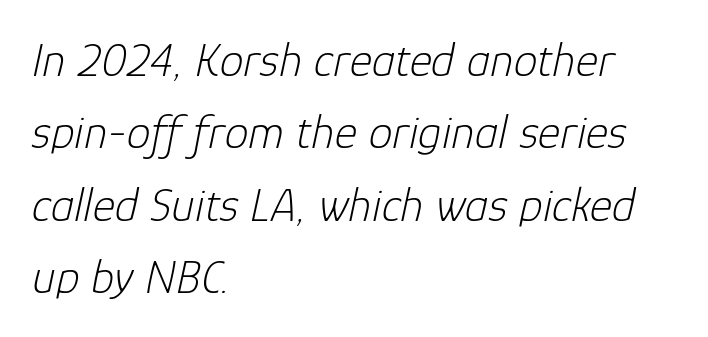
{"italic": "yes", "lean": "right", "slant_degrees": 12, "bold": "no", "weight": "light", "width": "normal", "stroke_contrast": "low", "x_height": "medium", "monospaced": "no", "underline": "no", "align": "left", "line_spacing": "normal", "line_spacing_ratio": 1.51, "letter_spacing": "normal", "letter_spacing_em": 0.0, "glyph_px": 48}
